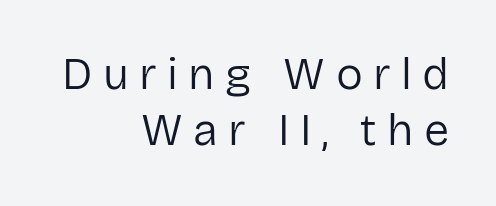
{"serif": "no", "italic": "no", "bold": "no", "weight": "regular", "width": "normal", "stroke_contrast": "low", "x_height": "medium", "monospaced": "no", "underline": "no", "align": "right", "line_spacing": "normal", "line_spacing_ratio": 1.25, "letter_spacing": "wide", "letter_spacing_em": 0.23, "glyph_px": 45}
